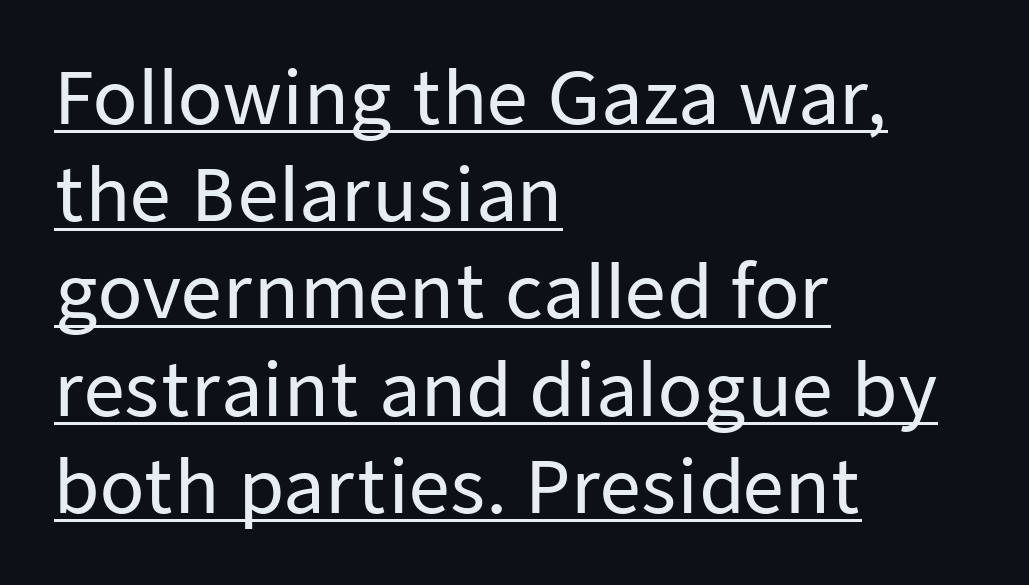
The image shows 72 px sans-serif type, upright; set left-aligned, normal line spacing (1.35x), normal letter spacing, underlined; low stroke contrast and a medium x-height.
